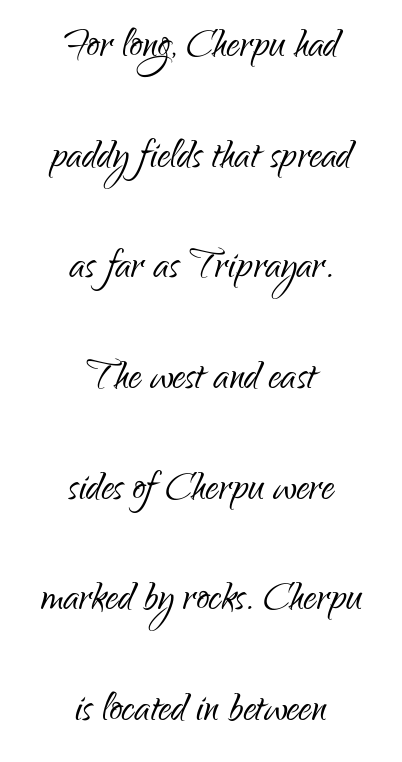
{"serif": "no", "bold": "no", "weight": "light", "width": "condensed", "stroke_contrast": "low", "x_height": "small", "monospaced": "no", "underline": "no", "align": "center", "line_spacing": "loose", "line_spacing_ratio": 2.17, "letter_spacing": "normal", "letter_spacing_em": 0.0, "glyph_px": 51}
